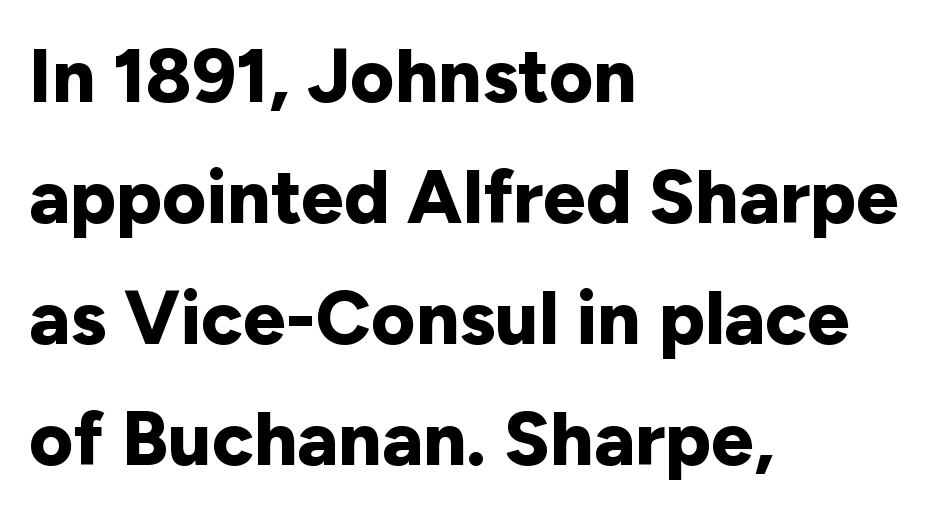
Letterform terminals end flat and unadorned throughout the passage. Nope, not italic — everything's standing straight. The rendering uses a moderate line-height, typical for paragraphs. Compared with an ordinary text face, these strokes are far heavier — a full bold. The letters advance in unequal steps, a hallmark of proportional type.
